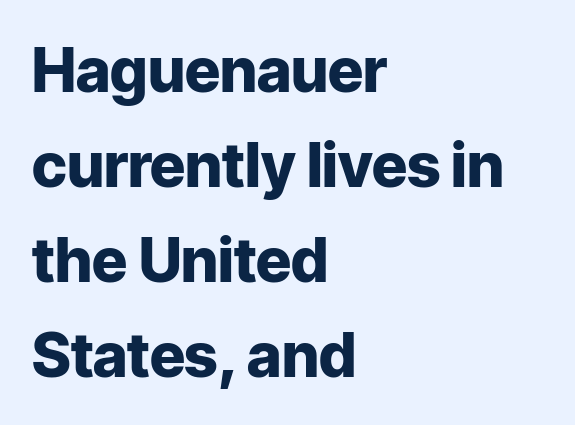
The image shows 61 px heavy sans-serif type, upright; set left-aligned, normal line spacing (1.56x), normal letter spacing, not underlined; low stroke contrast and a medium x-height.
